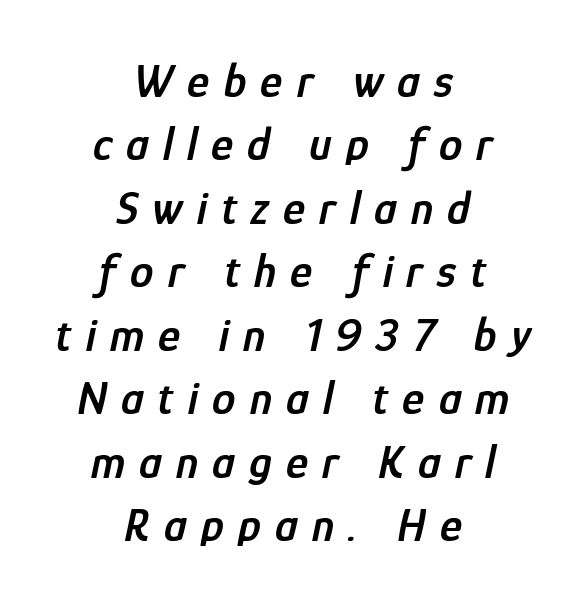
The image shows 47 px semibold, condensed type, italic (leaning right); set centered, normal line spacing (1.35x), unusually wide letter spacing (+0.3 em), not underlined; low stroke contrast and a medium x-height.
